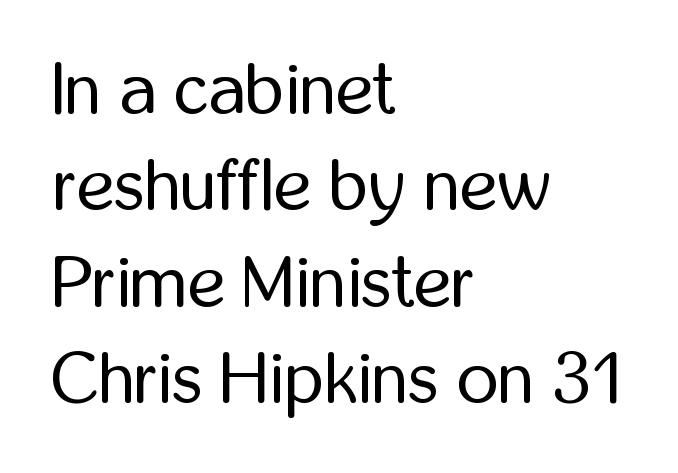
The space directly below the letters is spotless. Does the leading feel generous? No, just average. Compared with a centered layout, this one pins lines to the left instead. Italic? Not at all — the glyphs are vertical. Letterform terminals end flat and unadorned throughout the passage. Think of a printed novel: that variable character pitch is what you see here.
